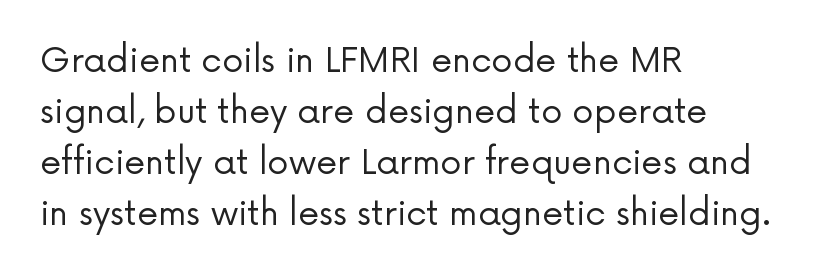
{"serif": "no", "italic": "no", "bold": "no", "weight": "regular", "width": "normal", "stroke_contrast": "low", "x_height": "medium", "monospaced": "no", "underline": "no", "align": "left", "line_spacing": "normal", "line_spacing_ratio": 1.5, "letter_spacing": "normal", "letter_spacing_em": 0.0, "glyph_px": 34}
